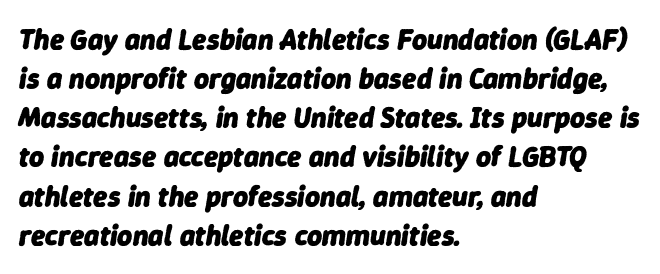
{"italic": "yes", "lean": "right", "slant_degrees": 9, "bold": "yes", "weight": "heavy", "width": "normal", "stroke_contrast": "low", "x_height": "medium", "monospaced": "no", "underline": "no", "align": "left", "line_spacing": "normal", "line_spacing_ratio": 1.35, "letter_spacing": "normal", "letter_spacing_em": 0.0, "glyph_px": 29}
